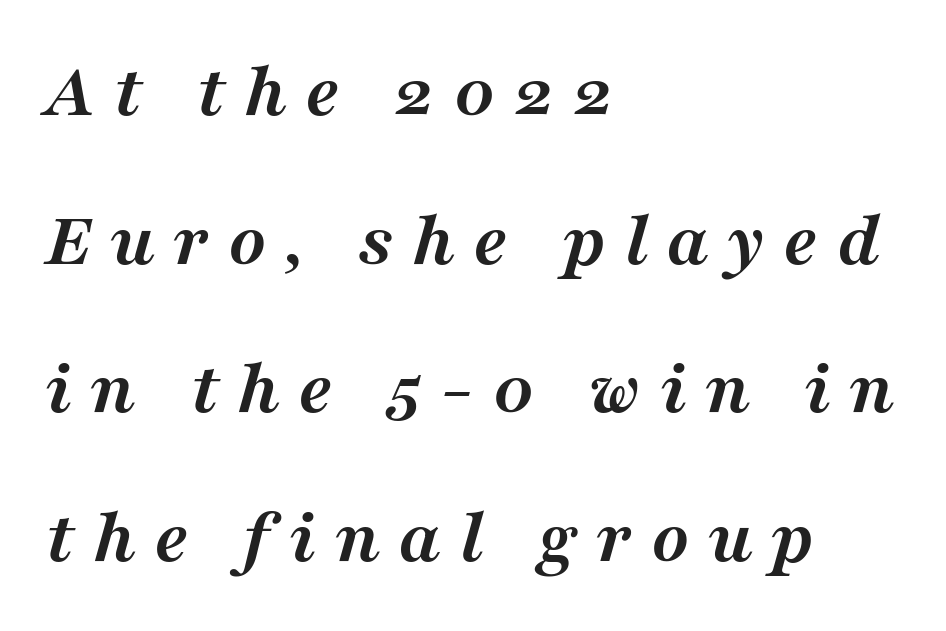
The text was rendered using a seriffed face with decorative stroke endings. The glyphs are unaccompanied by any horizontal stroke below them. These lines are rendered in a variable-pitch font. The strokes are fattened all the way to bold.
